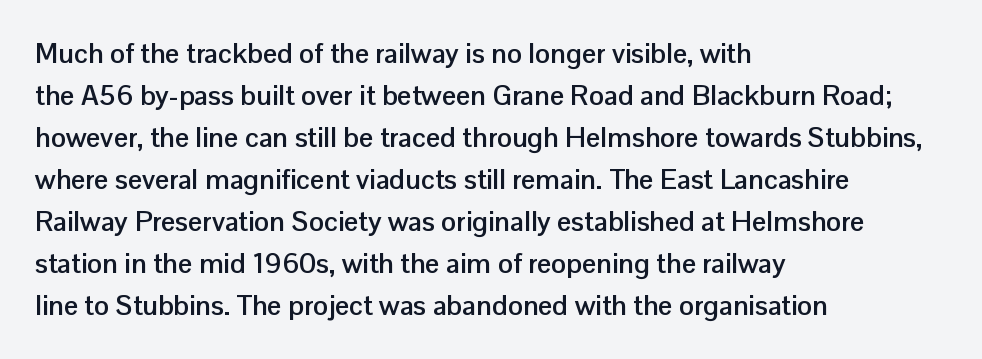
The image shows 28 px semibold sans-serif type, upright; set left-aligned, normal line spacing (1.5x), normal letter spacing, not underlined; low stroke contrast and a medium x-height.
